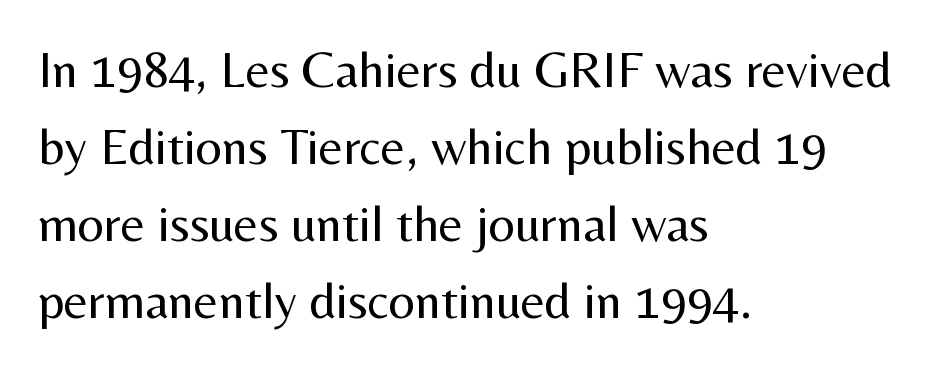
Q: Is the text bold? A: No.
Q: Is the text italic (slanted)? A: No, it is upright.
Q: Is the typeface a serif or a sans-serif typeface? A: Sans-serif.
Q: Is the text underlined? A: No.
Q: How is the paragraph aligned? A: Left-aligned.
Q: Is the spacing between letters normal or unusually wide? A: Normal.
Q: Is the spacing between lines tight, normal or loose? A: Normal.
Q: Width (condensed, normal, or wide)? A: Normal.
Q: Stroke contrast? A: Medium.
Q: x-height? A: Medium.
Q: Monospaced? A: No.
